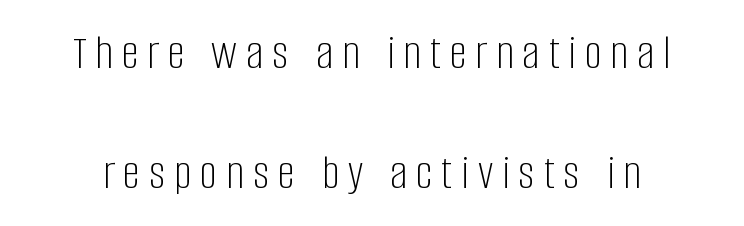
{"serif": "no", "italic": "no", "bold": "no", "weight": "light", "width": "condensed", "stroke_contrast": "low", "x_height": "large", "monospaced": "no", "underline": "no", "line_spacing": "loose", "line_spacing_ratio": 2.44, "glyph_px": 49}
